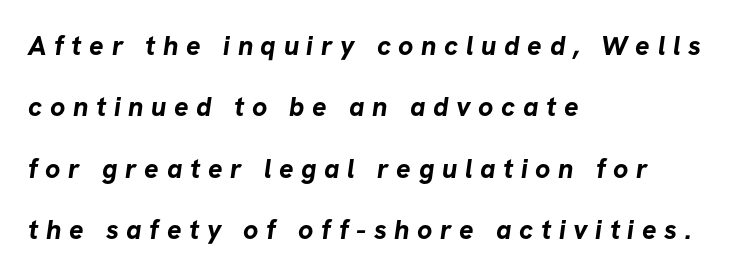
Q: Is the text bold? A: Yes.
Q: Is the text underlined? A: No.
Q: How is the paragraph aligned? A: Left-aligned.
Q: Is the spacing between letters normal or unusually wide? A: Unusually wide.
Q: Is the spacing between lines tight, normal or loose? A: Loose.
